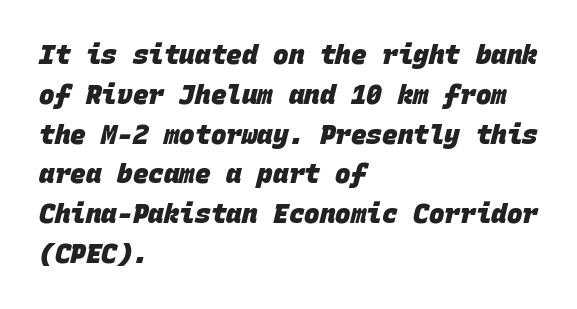
{"bold": "yes", "underline": "no", "align": "left", "line_spacing": "normal", "line_spacing_ratio": 1.53, "letter_spacing": "normal", "letter_spacing_em": 0.0, "glyph_px": 26}
